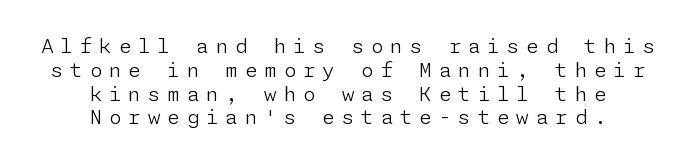
Q: Is the text bold? A: No.
Q: Is the text italic (slanted)? A: No, it is upright.
Q: Is the text underlined? A: No.
Q: How is the paragraph aligned? A: Centered.
Q: Is the spacing between letters normal or unusually wide? A: Unusually wide.
